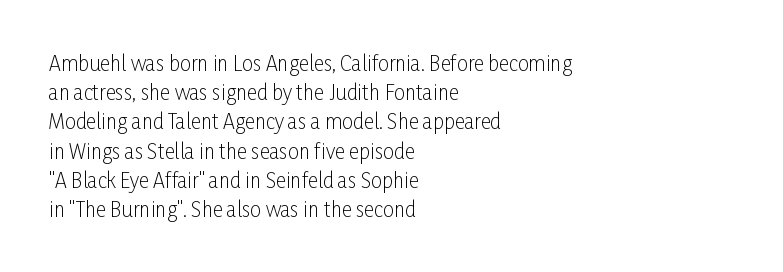
A normal amount of white space separates one row of letters from the next. The foot of each line stays bare and open. The ragged edge is on the right, which tells us the setting is flush left. This sample uses an upright cut, with every glyph sitting square on the baseline. No chunkiness to these letters — they're not bold. Does extra space separate the letters? No, they use regular spacing.
